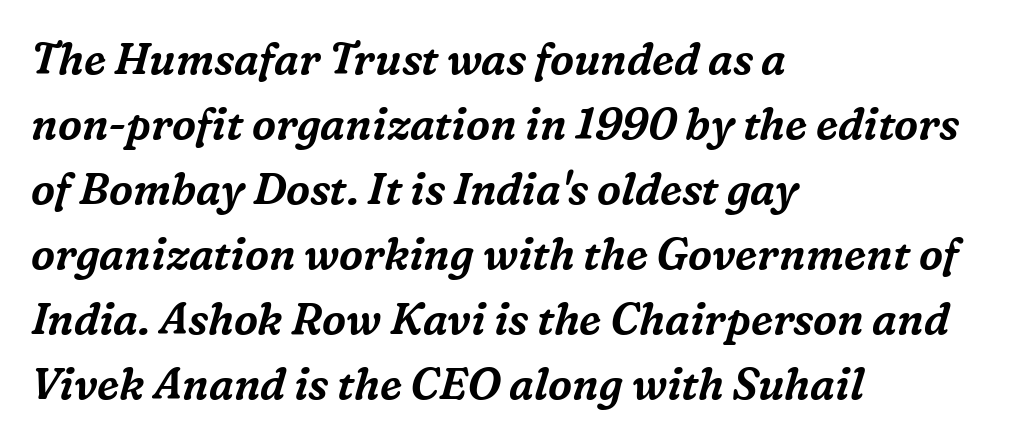
Q: Is the text italic (slanted)? A: Yes, it leans right by about 16 degrees.
Q: Is the typeface a serif or a sans-serif typeface? A: Serif.
Q: Is the text underlined? A: No.
Q: How is the paragraph aligned? A: Left-aligned.
Q: Is the spacing between letters normal or unusually wide? A: Normal.
Q: Is the spacing between lines tight, normal or loose? A: Normal.
Q: Width (condensed, normal, or wide)? A: Normal.
Q: Stroke contrast? A: Medium.
Q: x-height? A: Medium.
Q: Monospaced? A: No.
